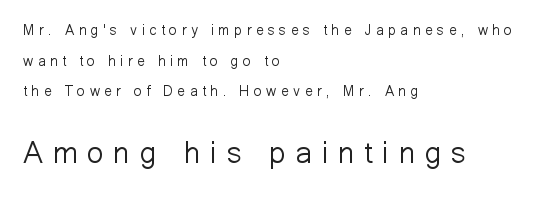
Q: Is the text bold? A: No.
Q: Is the text italic (slanted)? A: No, it is upright.
Q: Is the typeface a serif or a sans-serif typeface? A: Sans-serif.
Q: Is the text underlined? A: No.
Q: How is the paragraph aligned? A: Left-aligned.
Q: Is the spacing between letters normal or unusually wide? A: Unusually wide.
Q: Is the spacing between lines tight, normal or loose? A: Loose.
Q: Which block of text is set in a larger size, the first (top) or the second (bottom)? A: The second (bottom) one.
Q: Width (condensed, normal, or wide)? A: Normal.
Q: Stroke contrast? A: Low.
Q: x-height? A: Medium.
Q: Monospaced? A: No.
